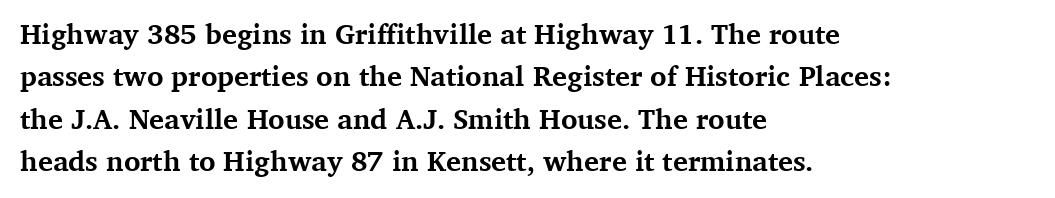
Q: Is the text bold? A: Yes.
Q: Is the text italic (slanted)? A: No, it is upright.
Q: Is the typeface a serif or a sans-serif typeface? A: Serif.
Q: Is the text underlined? A: No.
Q: How is the paragraph aligned? A: Left-aligned.
Q: Is the spacing between letters normal or unusually wide? A: Normal.
Q: Is the spacing between lines tight, normal or loose? A: Normal.
Q: Width (condensed, normal, or wide)? A: Normal.
Q: Stroke contrast? A: Medium.
Q: x-height? A: Medium.
Q: Monospaced? A: No.
